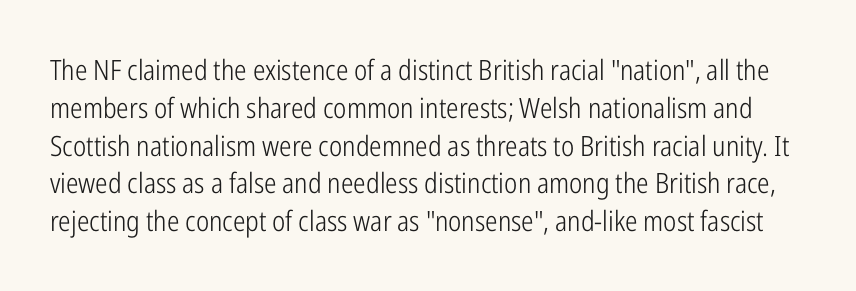
{"serif": "no", "italic": "no", "bold": "no", "weight": "light", "width": "condensed", "stroke_contrast": "low", "x_height": "medium", "monospaced": "no", "underline": "no", "line_spacing": "normal", "line_spacing_ratio": 1.35, "letter_spacing": "normal", "letter_spacing_em": 0.0, "glyph_px": 28}
